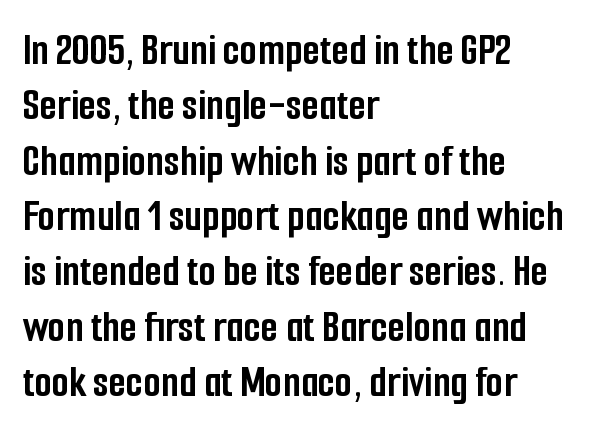
Q: Is the text bold? A: Yes.
Q: Is the text italic (slanted)? A: No, it is upright.
Q: Is the typeface a serif or a sans-serif typeface? A: Sans-serif.
Q: Is the text underlined? A: No.
Q: How is the paragraph aligned? A: Left-aligned.
Q: Is the spacing between letters normal or unusually wide? A: Normal.
Q: Width (condensed, normal, or wide)? A: Condensed.
Q: Stroke contrast? A: Low.
Q: x-height? A: Medium.
Q: Monospaced? A: No.
